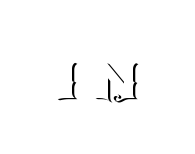
Spacing verdict: proportional, widths tailored to each character. Rendered with straight, roman letterforms. Yep, those are serifs on the letters. Letter spacing: wide.
